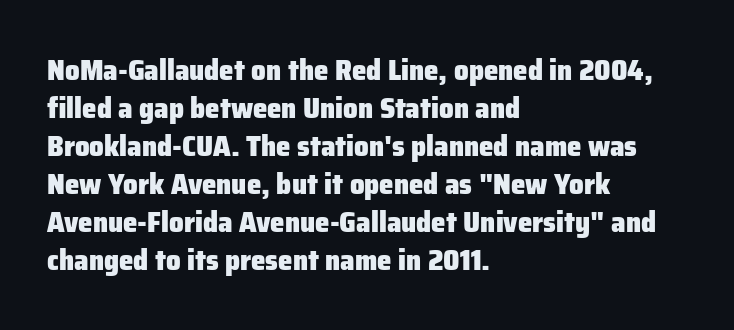
You'd pick this weight for a headline — it's a proper bold. The designer left line spacing at the default. Quick note: underline off. Does the type have serifs? No, each stem ends abruptly. Letter spacing: default.
